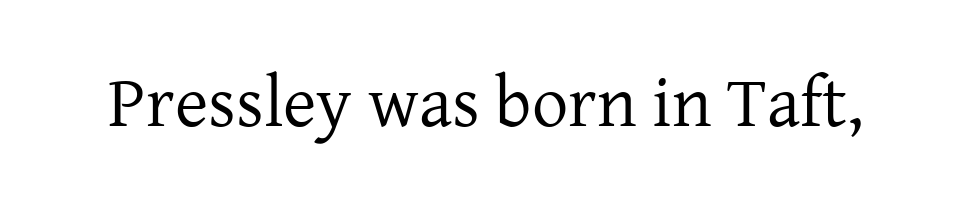
Q: Is the text bold? A: No.
Q: Is the text italic (slanted)? A: No, it is upright.
Q: Is the typeface a serif or a sans-serif typeface? A: Serif.
Q: Is the text underlined? A: No.
Q: Is the spacing between letters normal or unusually wide? A: Normal.
Q: Width (condensed, normal, or wide)? A: Normal.
Q: Stroke contrast? A: Low.
Q: x-height? A: Medium.
Q: Monospaced? A: No.
